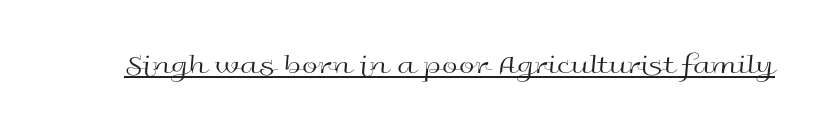
Q: Is the text bold? A: No.
Q: Is the text italic (slanted)? A: No, it is upright.
Q: Is the typeface a serif or a sans-serif typeface? A: Sans-serif.
Q: Is the text underlined? A: Yes.
Q: Is the spacing between letters normal or unusually wide? A: Normal.
Q: Width (condensed, normal, or wide)? A: Wide.
Q: x-height? A: Medium.
Q: Monospaced? A: No.
